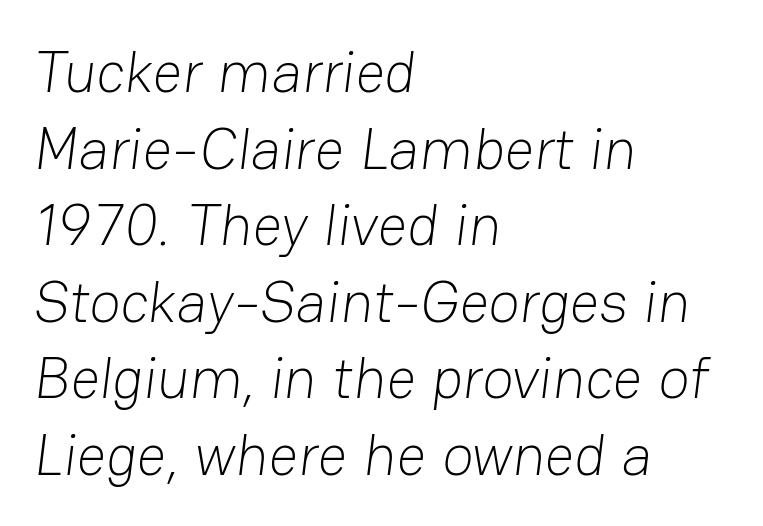
The image shows 58 px light sans-serif type; set left-aligned, normal line spacing (1.32x), normal letter spacing, not underlined; low stroke contrast and a medium x-height.
